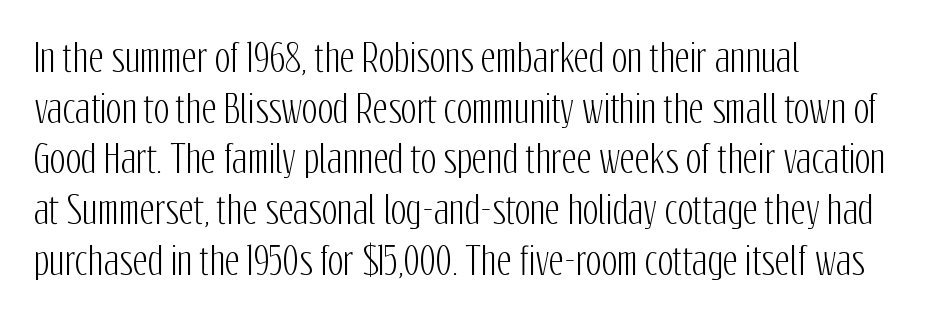
The image shows 37 px condensed sans-serif type, upright; set left-aligned, normal line spacing (1.37x), normal letter spacing, not underlined; low stroke contrast and a medium x-height.
